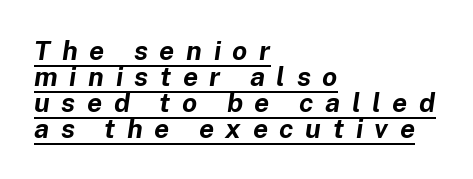
Leading is clearly below the norm, producing a dense column. If you drew a line through each stem, it would be angled. Caption: lettering with a line underneath. This sample is left-justified, so line endings fall wherever the words run out. Someone cranked the tracking dial way up on this one. Stroke thickness is high; the sample reads as a true bold.
